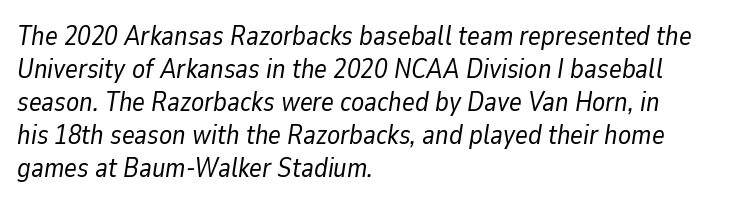
Q: Is the text bold? A: No.
Q: Is the text italic (slanted)? A: Yes, it leans right by about 9 degrees.
Q: Is the text underlined? A: No.
Q: How is the paragraph aligned? A: Left-aligned.
Q: Is the spacing between letters normal or unusually wide? A: Normal.
